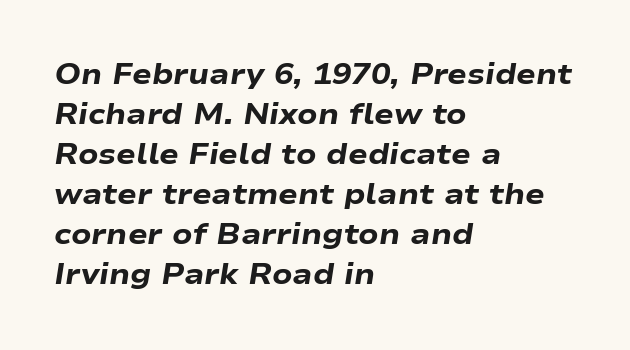
Q: Is the text bold? A: Yes.
Q: Is the text italic (slanted)? A: Yes, it leans right by about 9 degrees.
Q: Is the text underlined? A: No.
Q: How is the paragraph aligned? A: Left-aligned.
Q: Is the spacing between letters normal or unusually wide? A: Normal.
Q: Is the spacing between lines tight, normal or loose? A: Normal.
Q: Width (condensed, normal, or wide)? A: Wide.
Q: Stroke contrast? A: Low.
Q: x-height? A: Medium.
Q: Monospaced? A: No.
